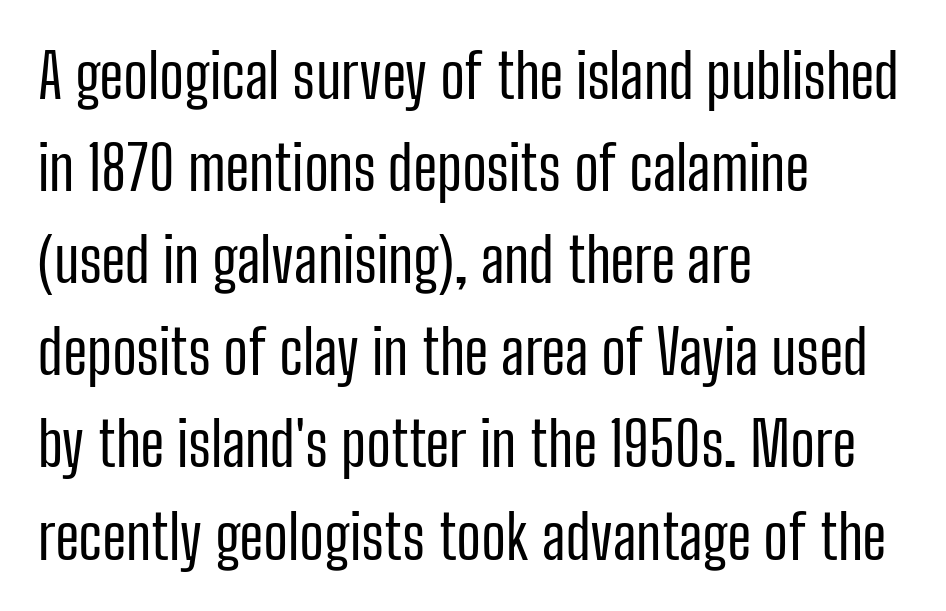
Is this a heavy cut? Hardly; it is regular or lighter. Anything drawn beneath the words? Only blank space. Typeset ragged right — the left edge is the straight one. To sum up the face: it is a sans, with no serifs. Honestly, the letter spacing is just normal — you wouldn't notice it.
